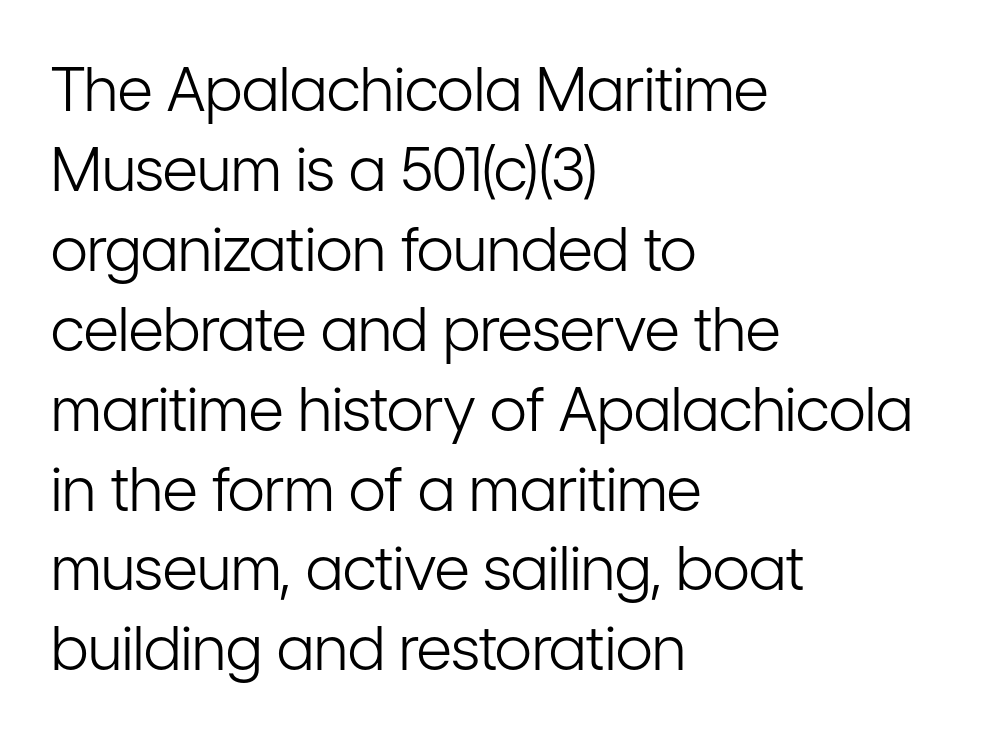
{"serif": "no", "italic": "no", "bold": "no", "weight": "light", "width": "condensed", "stroke_contrast": "low", "x_height": "medium", "monospaced": "no", "underline": "no", "align": "left", "line_spacing": "normal", "line_spacing_ratio": 1.31, "letter_spacing": "normal", "letter_spacing_em": 0.0, "glyph_px": 61}
